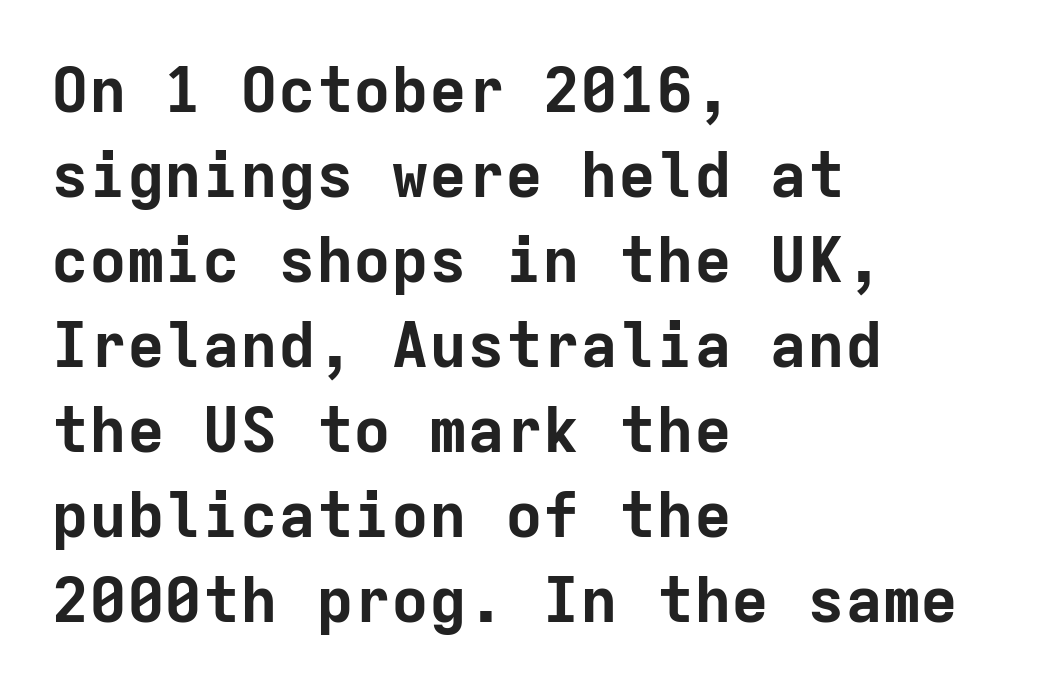
Letterform terminals end flat and unadorned throughout the passage. Is the block centered? No — it sits flush against the left margin. Tall strokes in this sample are plumb rather than angled. Students, note that the glyphs here touch the page at normal intervals.
